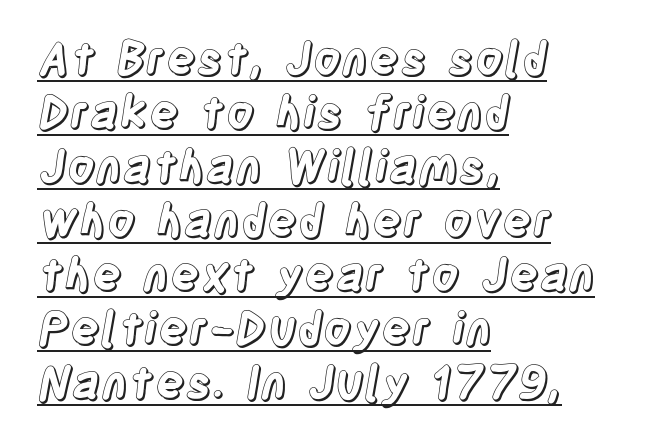
{"width": "condensed", "x_height": "large", "monospaced": "no", "underline": "yes", "align": "left", "line_spacing_ratio": 1.2, "letter_spacing": "normal", "letter_spacing_em": 0.0, "glyph_px": 45}
